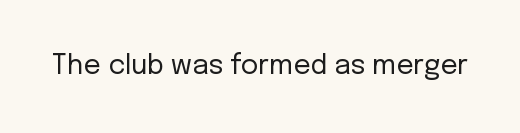
{"italic": "no", "bold": "no", "underline": "no", "letter_spacing": "normal", "letter_spacing_em": 0.0, "glyph_px": 27}
